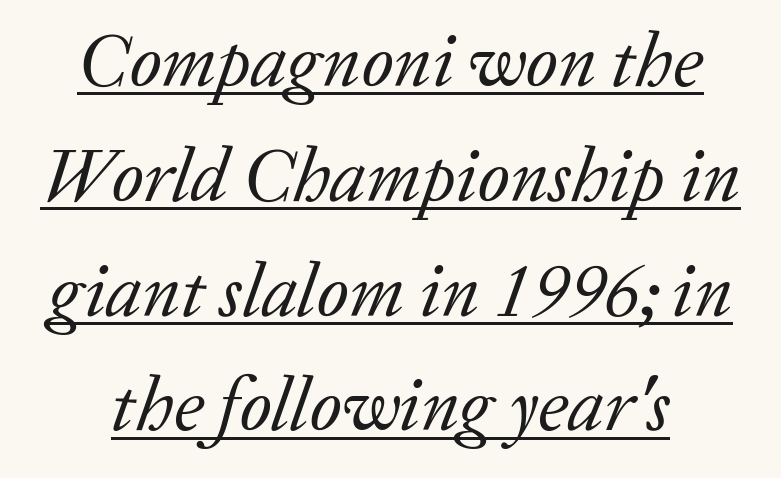
The strokes are not fattened; the text isn't bold. Think of a printed novel: that variable character pitch is what you see here. When letters slant like this, we call the style italic. Observe the ordinary spacing: letters are neighbours, not strangers.
